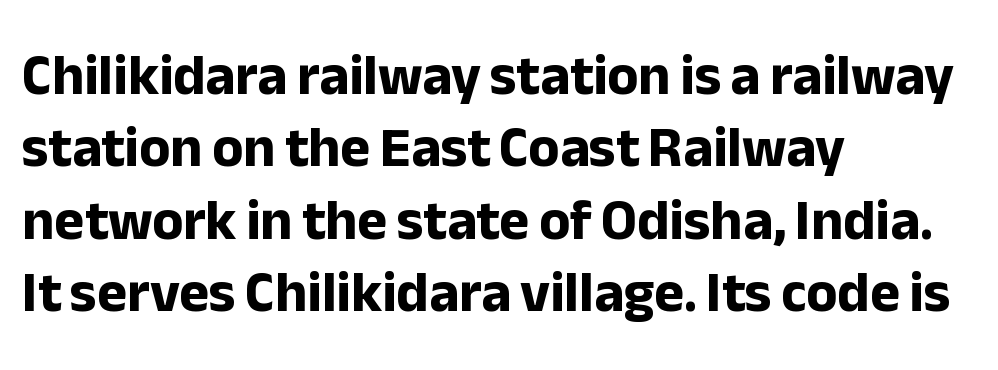
The image shows 57 px bold sans-serif type, upright; set left-aligned, normal line spacing (1.27x), normal letter spacing, not underlined; low stroke contrast and a medium x-height.
